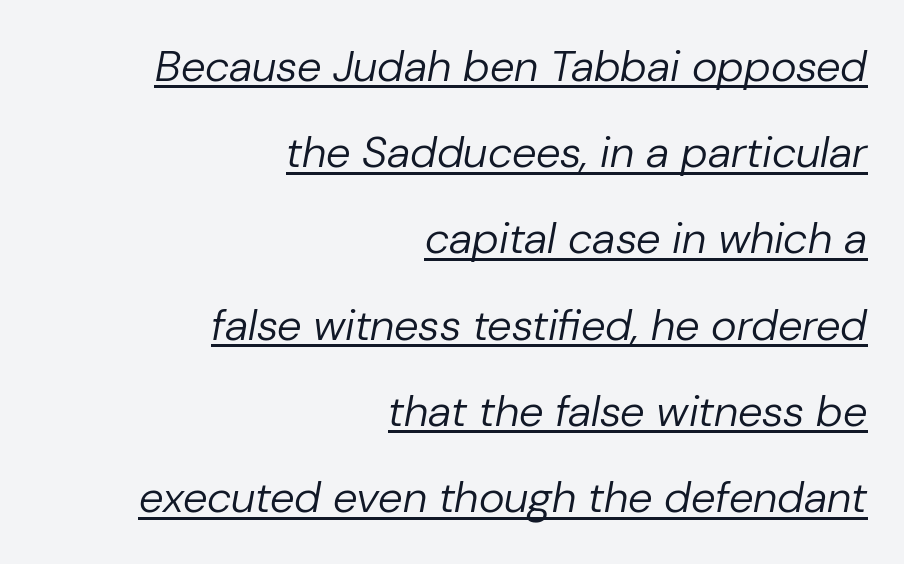
Q: Is the text bold? A: No.
Q: Is the text italic (slanted)? A: Yes, it leans right by about 10 degrees.
Q: Is the text underlined? A: Yes.
Q: How is the paragraph aligned? A: Right-aligned.
Q: Is the spacing between letters normal or unusually wide? A: Normal.
Q: Is the spacing between lines tight, normal or loose? A: Loose.
Q: Width (condensed, normal, or wide)? A: Normal.
Q: Stroke contrast? A: Low.
Q: x-height? A: Medium.
Q: Monospaced? A: No.
